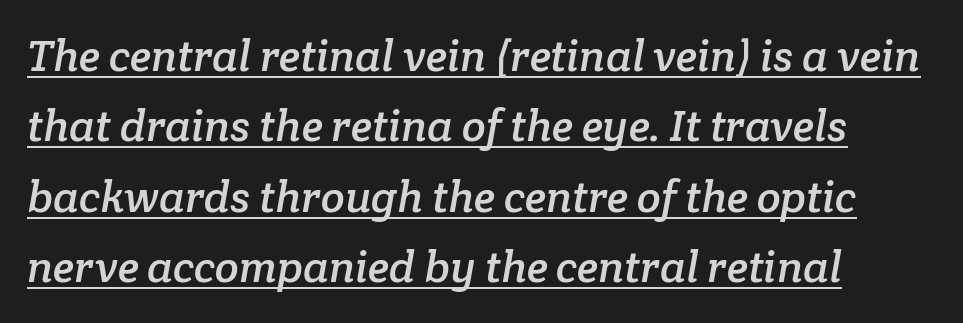
Q: Is the typeface a serif or a sans-serif typeface? A: Serif.
Q: Is the text underlined? A: Yes.
Q: How is the paragraph aligned? A: Left-aligned.
Q: Is the spacing between letters normal or unusually wide? A: Normal.
Q: Is the spacing between lines tight, normal or loose? A: Normal.
Q: Width (condensed, normal, or wide)? A: Normal.
Q: Stroke contrast? A: Low.
Q: x-height? A: Medium.
Q: Monospaced? A: No.
